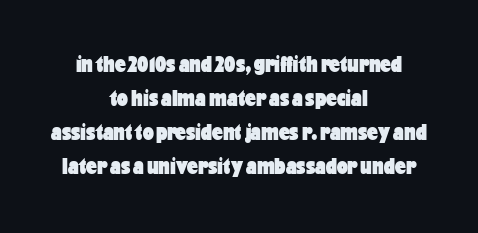
Rows of type keep a routine distance in the vertical direction. Underline: absent. How are the letters spaced? Ordinarily, with no added tracking. The paragraph shown floats in the horizontal middle. Chunky letters — that's bold for sure.
